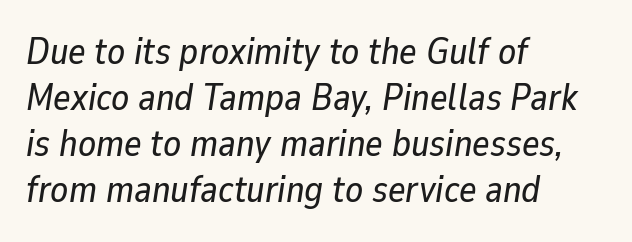
{"italic": "yes", "lean": "right", "slant_degrees": 9, "width": "normal", "stroke_contrast": "low", "x_height": "medium", "monospaced": "no", "underline": "no", "align": "left", "line_spacing_ratio": 1.24, "letter_spacing": "normal", "letter_spacing_em": 0.0, "glyph_px": 37}
